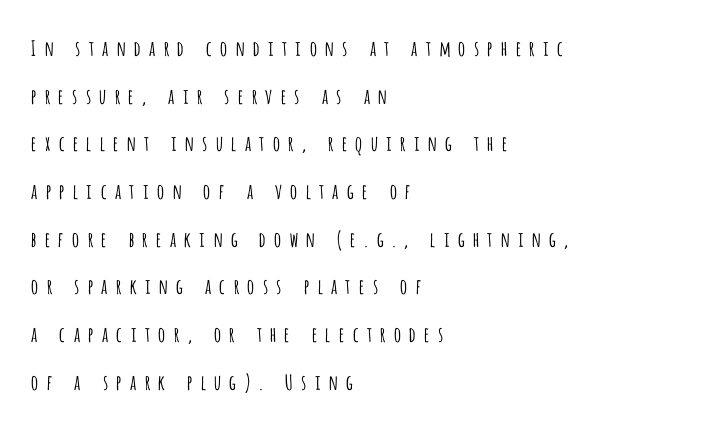
Q: Is the text bold? A: No.
Q: Is the text italic (slanted)? A: No, it is upright.
Q: Is the text underlined? A: No.
Q: How is the paragraph aligned? A: Left-aligned.
Q: Is the spacing between letters normal or unusually wide? A: Unusually wide.
Q: Is the spacing between lines tight, normal or loose? A: Loose.
